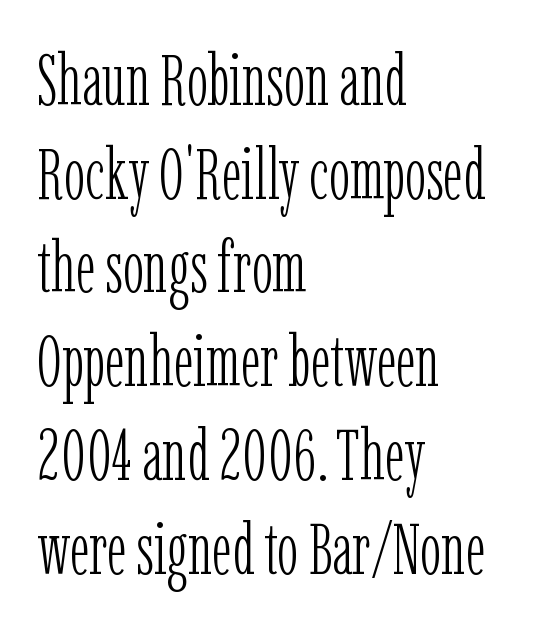
Q: Is the text bold? A: No.
Q: Is the text italic (slanted)? A: No, it is upright.
Q: Is the typeface a serif or a sans-serif typeface? A: Serif.
Q: Is the text underlined? A: No.
Q: How is the paragraph aligned? A: Left-aligned.
Q: Is the spacing between letters normal or unusually wide? A: Normal.
Q: Is the spacing between lines tight, normal or loose? A: Normal.
Q: Width (condensed, normal, or wide)? A: Condensed.
Q: Stroke contrast? A: Low.
Q: x-height? A: Medium.
Q: Monospaced? A: No.
